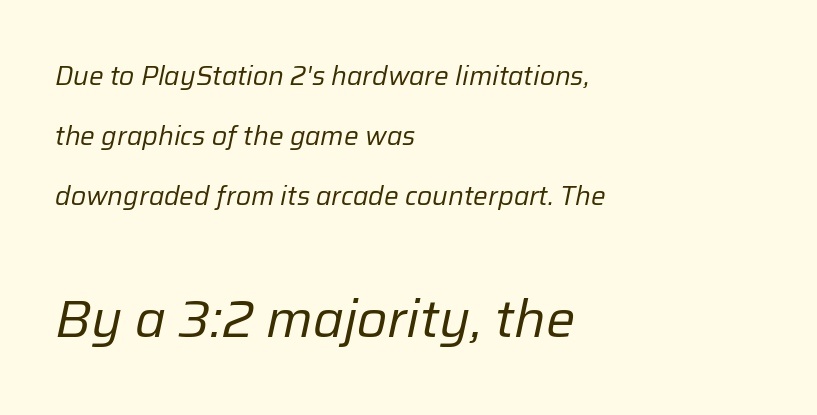
Q: Is the text bold? A: No.
Q: Is the text italic (slanted)? A: Yes, it leans right by about 12 degrees.
Q: Is the text underlined? A: No.
Q: How is the paragraph aligned? A: Left-aligned.
Q: Is the spacing between letters normal or unusually wide? A: Normal.
Q: Is the spacing between lines tight, normal or loose? A: Loose.
Q: Which block of text is set in a larger size, the first (top) or the second (bottom)? A: The second (bottom) one.
Q: Width (condensed, normal, or wide)? A: Normal.
Q: Stroke contrast? A: Low.
Q: x-height? A: Medium.
Q: Monospaced? A: No.
